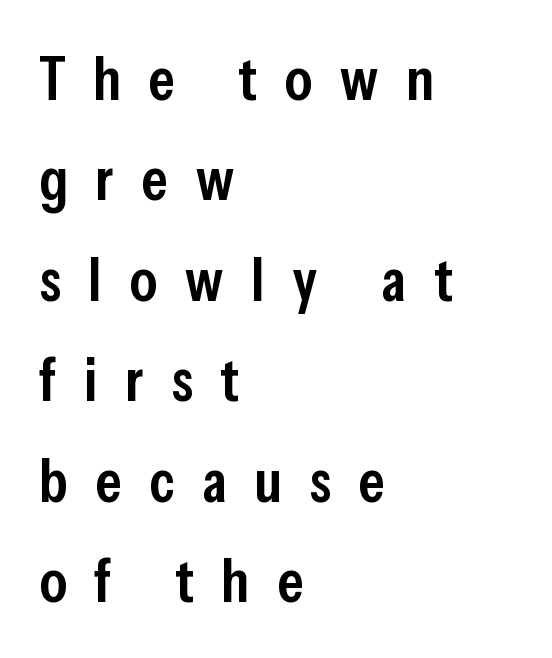
The image shows 62 px semibold, condensed sans-serif type, upright; set left-aligned, normal line spacing (1.62x), unusually wide letter spacing (+0.44 em), not underlined; low stroke contrast and a medium x-height.
